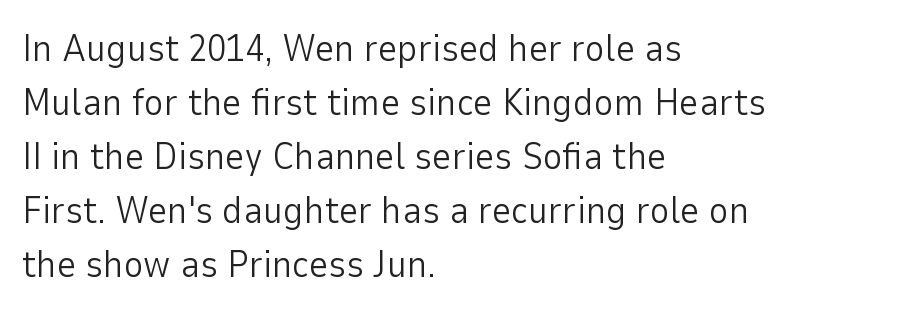
The image shows 38 px light sans-serif type, upright; set left-aligned, normal line spacing (1.42x), normal letter spacing, not underlined; low stroke contrast and a medium x-height.
